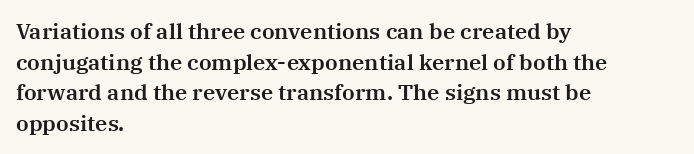
The image shows 22 px text type, upright; set left-aligned, normal line spacing (1.39x), normal letter spacing, not underlined.
